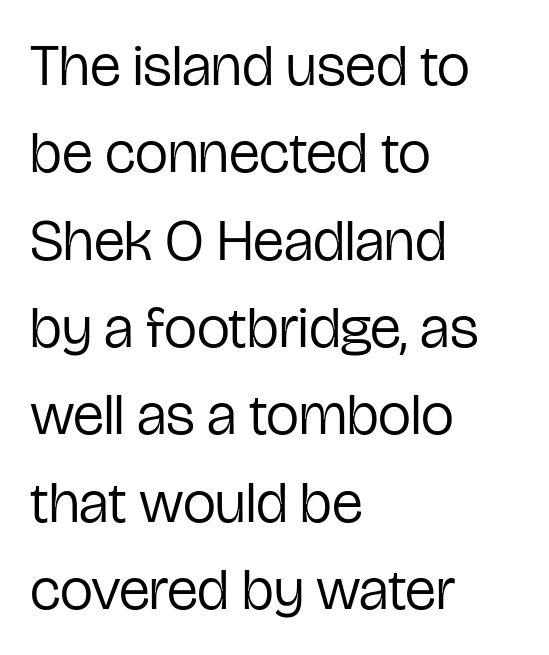
The image shows 59 px regular-weight, condensed sans-serif type, upright; set left-aligned, normal line spacing (1.48x), normal letter spacing, not underlined; low stroke contrast and a medium x-height.
